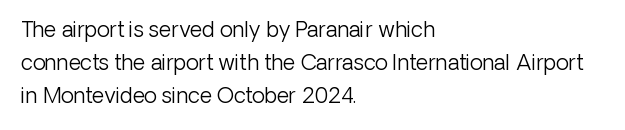
{"italic": "no", "bold": "no", "underline": "no", "align": "left", "line_spacing": "normal", "line_spacing_ratio": 1.56, "letter_spacing": "normal", "letter_spacing_em": 0.0, "glyph_px": 21}
